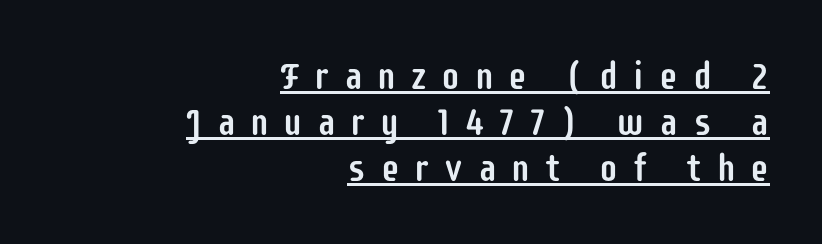
{"serif": "no", "italic": "no", "width": "condensed", "stroke_contrast": "low", "x_height": "large", "monospaced": "no", "underline": "yes", "align": "right", "line_spacing_ratio": 1.21, "letter_spacing": "wide", "letter_spacing_em": 0.38, "glyph_px": 38}
